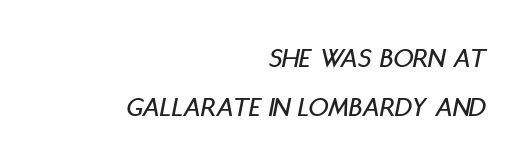
{"italic": "yes", "lean": "right", "slant_degrees": 11, "width": "condensed", "stroke_contrast": "low", "x_height": "large", "monospaced": "no", "underline": "no", "align": "right", "line_spacing_ratio": 1.74, "letter_spacing": "normal", "letter_spacing_em": 0.0, "glyph_px": 28}
